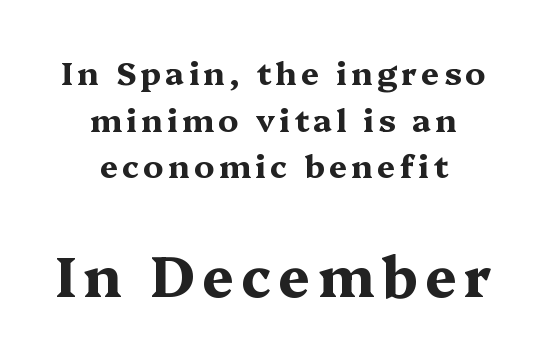
The image shows 56 px bold, wide serif type, upright; set centered, normal line spacing (1.46x), not underlined; the second (bottom) block is 1.75x larger; medium stroke contrast and a medium x-height.
